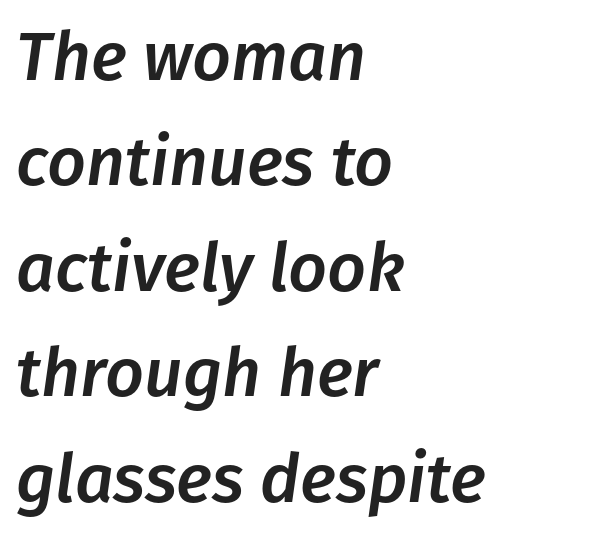
{"italic": "yes", "lean": "right", "slant_degrees": 8, "width": "normal", "stroke_contrast": "low", "x_height": "medium", "monospaced": "no", "underline": "no", "align": "left", "line_spacing": "normal", "line_spacing_ratio": 1.55, "letter_spacing": "normal", "letter_spacing_em": 0.0, "glyph_px": 68}
